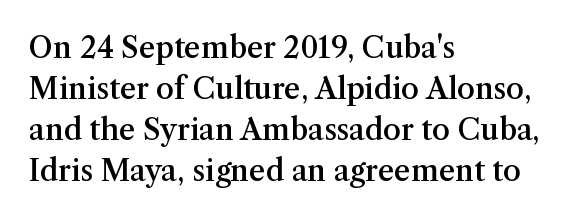
{"serif": "yes", "italic": "no", "bold": "semi", "weight": "semibold", "width": "normal", "stroke_contrast": "medium", "x_height": "medium", "monospaced": "no", "underline": "no", "align": "left", "line_spacing": "normal", "line_spacing_ratio": 1.41, "letter_spacing": "normal", "letter_spacing_em": 0.0, "glyph_px": 29}
